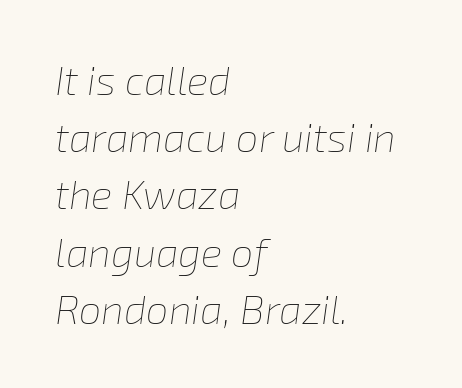
Q: Is the text bold? A: No.
Q: Is the text italic (slanted)? A: Yes, it leans right by about 8 degrees.
Q: Is the text underlined? A: No.
Q: How is the paragraph aligned? A: Left-aligned.
Q: Is the spacing between letters normal or unusually wide? A: Normal.
Q: Is the spacing between lines tight, normal or loose? A: Normal.
Q: Width (condensed, normal, or wide)? A: Normal.
Q: Stroke contrast? A: Low.
Q: x-height? A: Medium.
Q: Monospaced? A: No.
